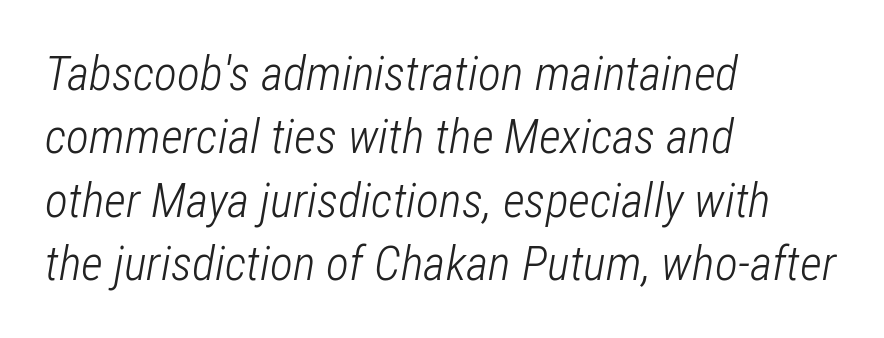
Unbolded letterforms with no extra heft. Caption: standard tracking, unaltered. Leading matches the norm, producing a regular column. Quick note: italic.
